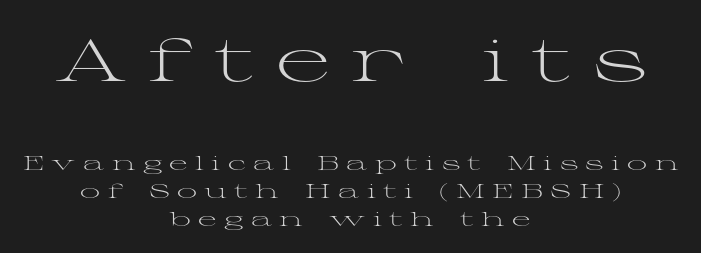
The image shows 59 px light, wide serif type, upright; set centered, normal line spacing (1.39x), unusually wide letter spacing (+0.37 em), not underlined; the first (top) block is 2.95x larger; medium stroke contrast and a medium x-height.
